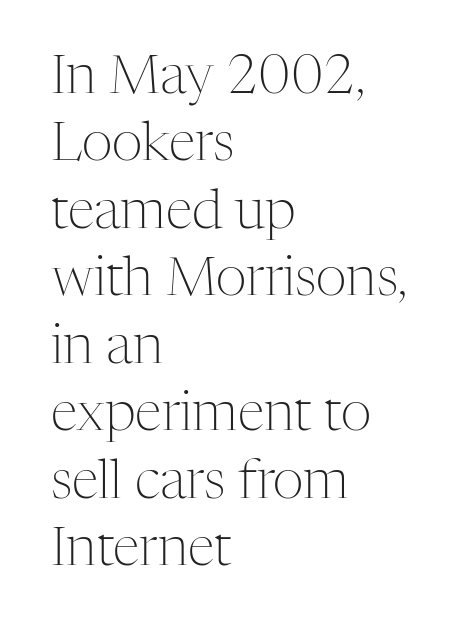
Q: Is the text bold? A: No.
Q: Is the text italic (slanted)? A: No, it is upright.
Q: Is the typeface a serif or a sans-serif typeface? A: Serif.
Q: Is the text underlined? A: No.
Q: How is the paragraph aligned? A: Left-aligned.
Q: Is the spacing between letters normal or unusually wide? A: Normal.
Q: Is the spacing between lines tight, normal or loose? A: Normal.
Q: Width (condensed, normal, or wide)? A: Normal.
Q: Stroke contrast? A: Medium.
Q: x-height? A: Medium.
Q: Monospaced? A: No.
